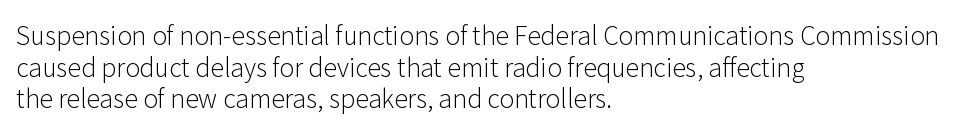
The characters are drawn with everyday or finer stroke widths. The string is rendered with underlining switched off. Leading matches the norm, producing a regular column. This sample uses plain, unmodified letter spacing.
